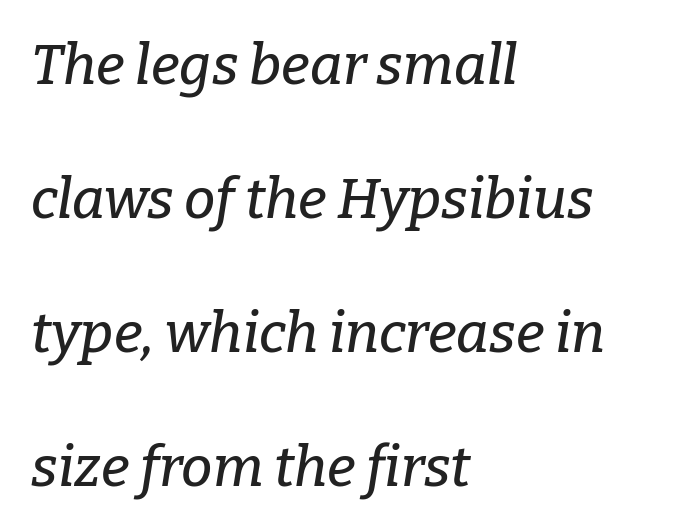
Q: Is the text italic (slanted)? A: Yes, it leans right by about 9 degrees.
Q: Is the typeface a serif or a sans-serif typeface? A: Serif.
Q: Is the text underlined? A: No.
Q: How is the paragraph aligned? A: Left-aligned.
Q: Is the spacing between letters normal or unusually wide? A: Normal.
Q: Is the spacing between lines tight, normal or loose? A: Loose.
Q: Width (condensed, normal, or wide)? A: Normal.
Q: Stroke contrast? A: Low.
Q: x-height? A: Medium.
Q: Monospaced? A: No.
